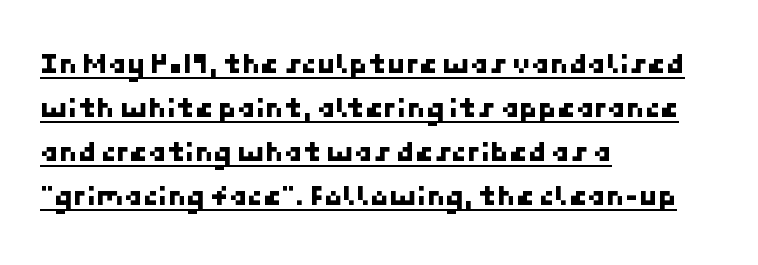
Words appear dense and cohesive because spacing is normal. Horizontal bands of white between lines are of average thickness. Observe the absence of serifs on each vertical stroke in this sample. Each line of the rendering has a horizontal stroke beneath the glyphs. Caption: multi-line text, flush left, ragged right.
